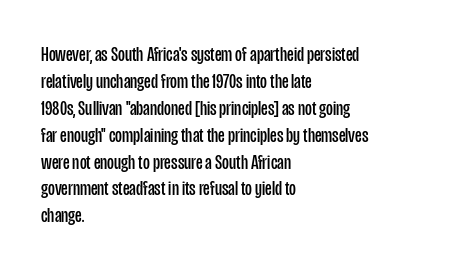
Q: Is the text bold? A: No.
Q: Is the text italic (slanted)? A: No, it is upright.
Q: Is the text underlined? A: No.
Q: How is the paragraph aligned? A: Left-aligned.
Q: Is the spacing between letters normal or unusually wide? A: Normal.
Q: Is the spacing between lines tight, normal or loose? A: Normal.
